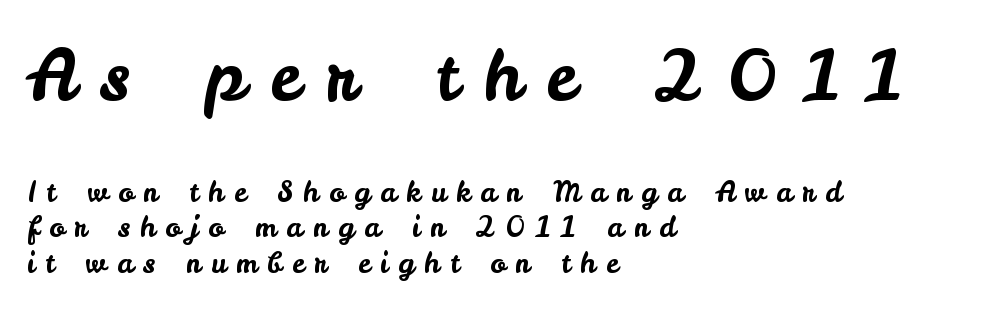
Q: Is the text italic (slanted)? A: Yes.
Q: Is the typeface a serif or a sans-serif typeface? A: Sans-serif.
Q: Is the text underlined? A: No.
Q: How is the paragraph aligned? A: Left-aligned.
Q: Is the spacing between letters normal or unusually wide? A: Unusually wide.
Q: Is the spacing between lines tight, normal or loose? A: Normal.
Q: Which block of text is set in a larger size, the first (top) or the second (bottom)? A: The first (top) one.
Q: Width (condensed, normal, or wide)? A: Normal.
Q: Stroke contrast? A: Low.
Q: x-height? A: Small.
Q: Monospaced? A: No.
